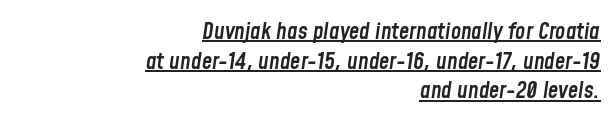
You can tell it's italic because the verticals aren't actually vertical. The passage shown is semibold, sitting just below true bold. Tracking value appears to be zero — textbook default spacing. In CSS terms this would be text-align: right. The string is rendered with underlining switched on. The designer left line spacing at the default.
